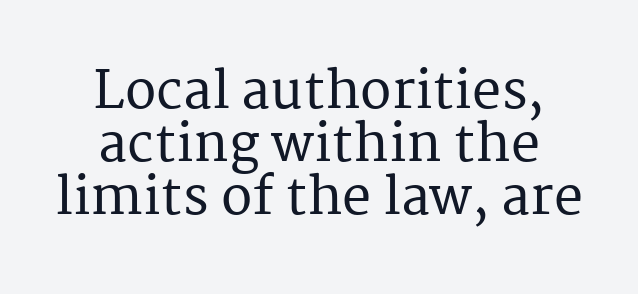
The image shows 52 px serif type, upright; set centered, tight line spacing (1.02x), normal letter spacing, not underlined; medium stroke contrast and a medium x-height.
